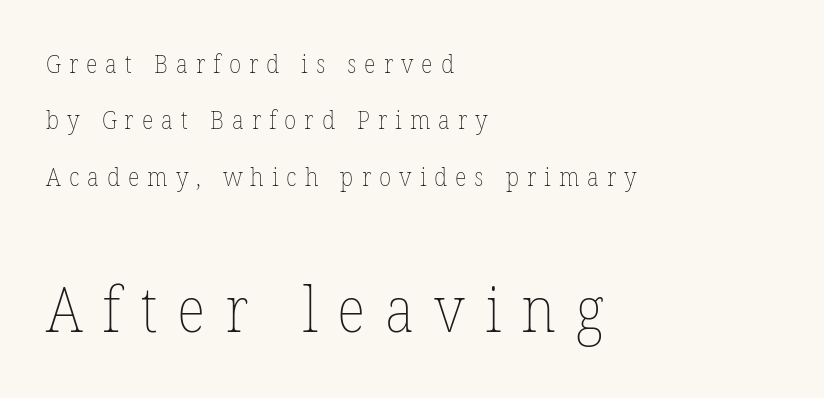
Notice the wide empty band between every row — that's loose leading. Each line starts at the same left margin while the right side varies. Do the letters lean? They stand straight. Note the varied advance widths — an 'i' is clearly narrower than an 'm'. The specimen omits any rule beneath the text block's lines. Compared with a typical body face, this is equally light or lighter still.
